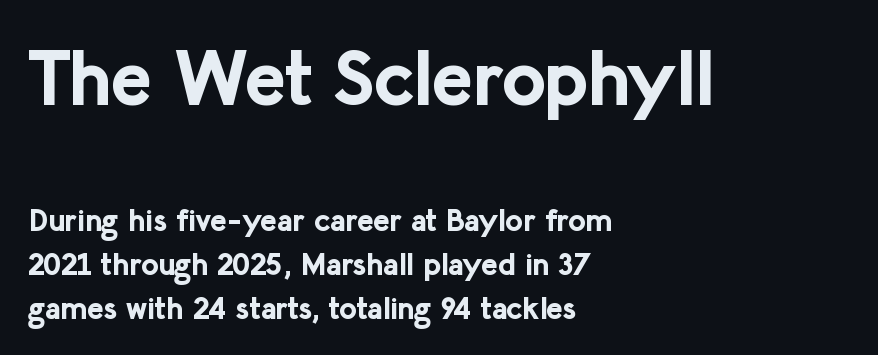
Q: Is the text bold? A: Yes.
Q: Is the text italic (slanted)? A: No, it is upright.
Q: Is the typeface a serif or a sans-serif typeface? A: Sans-serif.
Q: Is the text underlined? A: No.
Q: How is the paragraph aligned? A: Left-aligned.
Q: Is the spacing between letters normal or unusually wide? A: Normal.
Q: Is the spacing between lines tight, normal or loose? A: Normal.
Q: Which block of text is set in a larger size, the first (top) or the second (bottom)? A: The first (top) one.
Q: Width (condensed, normal, or wide)? A: Normal.
Q: Stroke contrast? A: Low.
Q: x-height? A: Medium.
Q: Monospaced? A: No.
